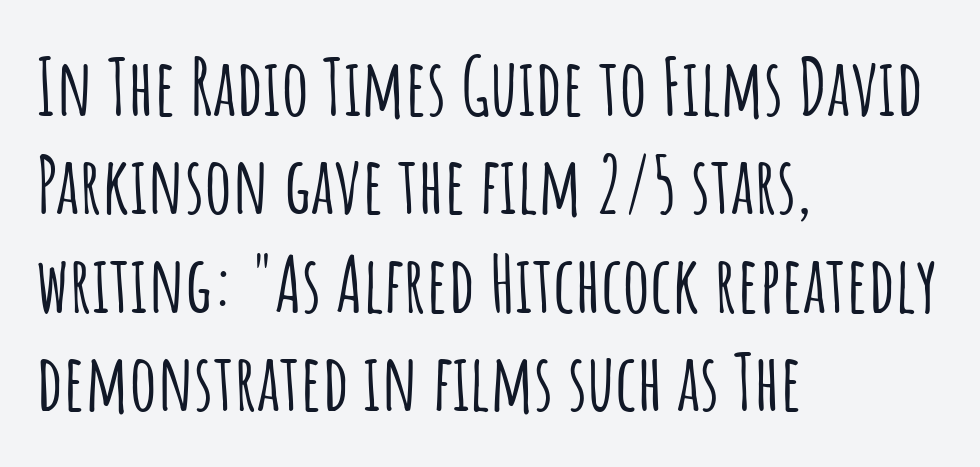
{"serif": "no", "italic": "no", "width": "condensed", "stroke_contrast": "low", "x_height": "large", "monospaced": "no", "underline": "no", "align": "left", "line_spacing": "normal", "line_spacing_ratio": 1.26, "letter_spacing": "normal", "letter_spacing_em": 0.0, "glyph_px": 78}
